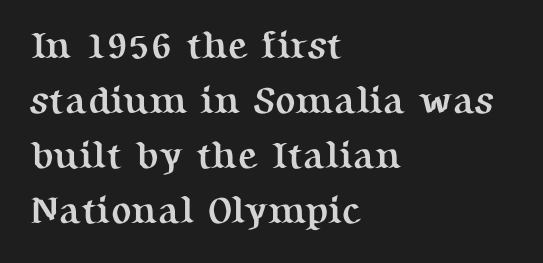
{"serif": "yes", "italic": "no", "bold": "yes", "weight": "semibold", "width": "normal", "stroke_contrast": "medium", "x_height": "medium", "monospaced": "no", "underline": "no", "align": "left", "line_spacing": "normal", "line_spacing_ratio": 1.45, "letter_spacing": "normal", "letter_spacing_em": 0.0, "glyph_px": 38}
